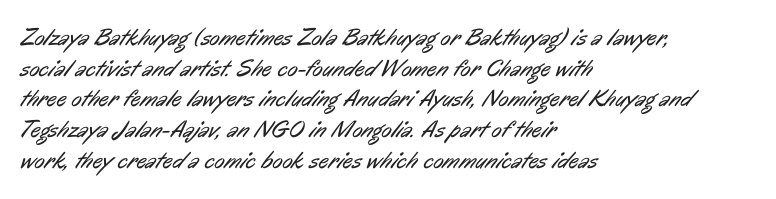
The image shows 24 px text type; set left-aligned, normal line spacing (1.28x), normal letter spacing, not underlined.
